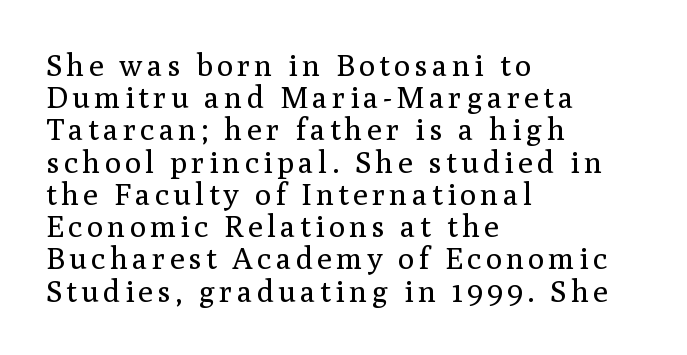
The image shows 31 px regular-weight serif type, upright; set left-aligned, tight line spacing (1.04x), not underlined; medium stroke contrast and a medium x-height.
